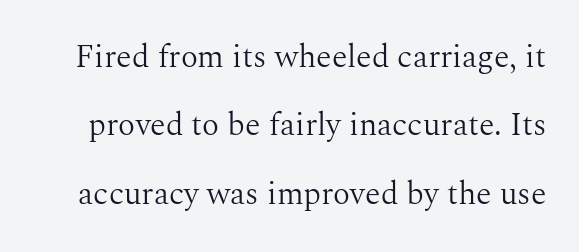
{"serif": "yes", "italic": "no", "bold": "no", "weight": "light", "width": "normal", "stroke_contrast": "medium", "x_height": "medium", "monospaced": "no", "underline": "no", "line_spacing": "loose", "line_spacing_ratio": 2.14, "letter_spacing": "normal", "letter_spacing_em": 0.0, "glyph_px": 32}
